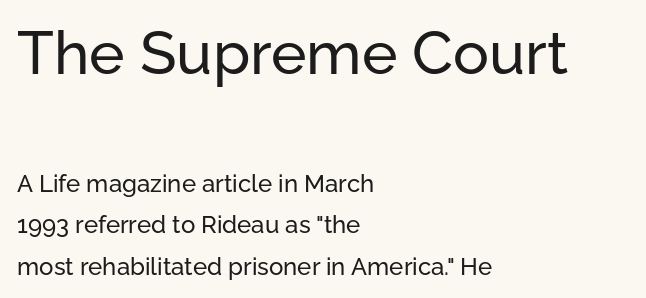
The image shows 60 px sans-serif type, upright; set left-aligned, line spacing 1.73x, normal letter spacing, not underlined; the first (top) block is 2.5x larger; low stroke contrast and a medium x-height.
